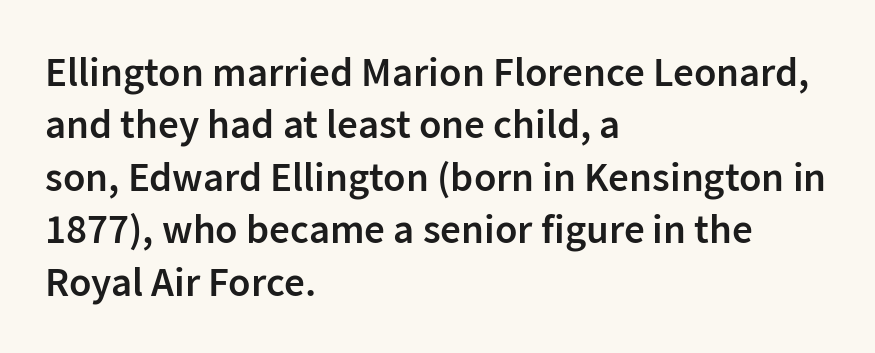
Q: Is the text bold? A: Semi-bold.
Q: Is the text italic (slanted)? A: No, it is upright.
Q: Is the typeface a serif or a sans-serif typeface? A: Sans-serif.
Q: Is the text underlined? A: No.
Q: How is the paragraph aligned? A: Left-aligned.
Q: Is the spacing between letters normal or unusually wide? A: Normal.
Q: Is the spacing between lines tight, normal or loose? A: Normal.
Q: Width (condensed, normal, or wide)? A: Normal.
Q: Stroke contrast? A: Low.
Q: x-height? A: Medium.
Q: Monospaced? A: No.
